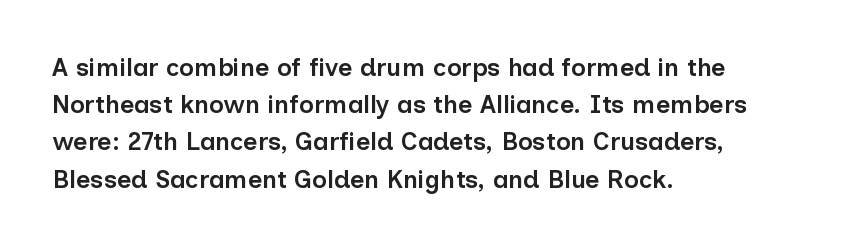
The image shows 25 px text type, upright; set left-aligned, normal line spacing (1.49x), normal letter spacing, not underlined.
